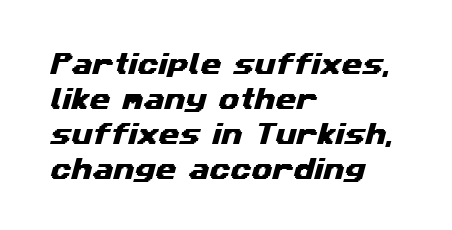
The image shows 24 px text type; set left-aligned, normal line spacing (1.46x), normal letter spacing, not underlined.
